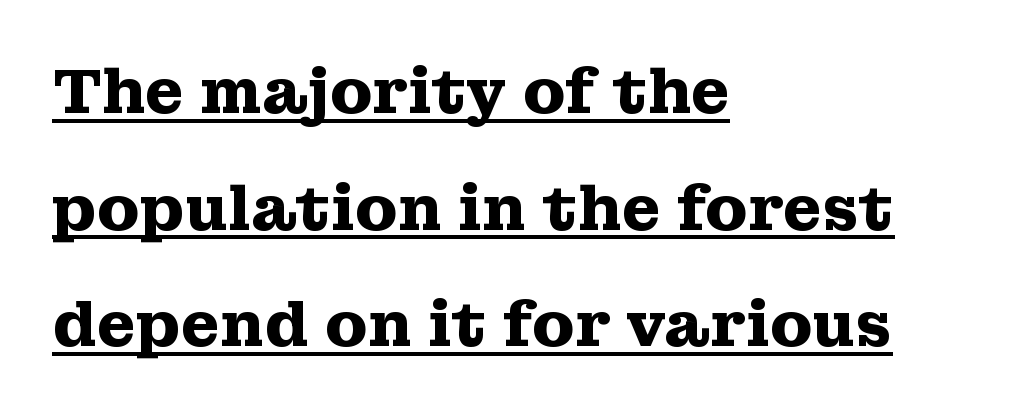
{"serif": "yes", "italic": "no", "bold": "yes", "weight": "heavy", "width": "wide", "stroke_contrast": "medium", "x_height": "medium", "monospaced": "no", "underline": "yes", "align": "left", "line_spacing_ratio": 1.88, "letter_spacing": "normal", "letter_spacing_em": 0.0, "glyph_px": 62}
